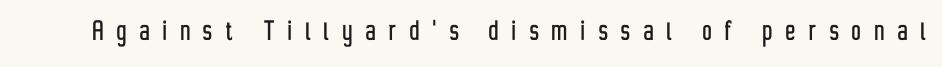
Q: Is the text italic (slanted)? A: No, it is upright.
Q: Is the typeface a serif or a sans-serif typeface? A: Sans-serif.
Q: Is the text underlined? A: No.
Q: Is the spacing between letters normal or unusually wide? A: Unusually wide.
Q: Width (condensed, normal, or wide)? A: Condensed.
Q: Stroke contrast? A: Low.
Q: x-height? A: Medium.
Q: Monospaced? A: No.
